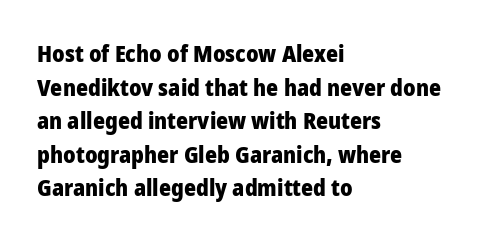
Q: Is the text bold? A: Yes.
Q: Is the text italic (slanted)? A: No, it is upright.
Q: Is the text underlined? A: No.
Q: How is the paragraph aligned? A: Left-aligned.
Q: Is the spacing between letters normal or unusually wide? A: Normal.
Q: Is the spacing between lines tight, normal or loose? A: Normal.
